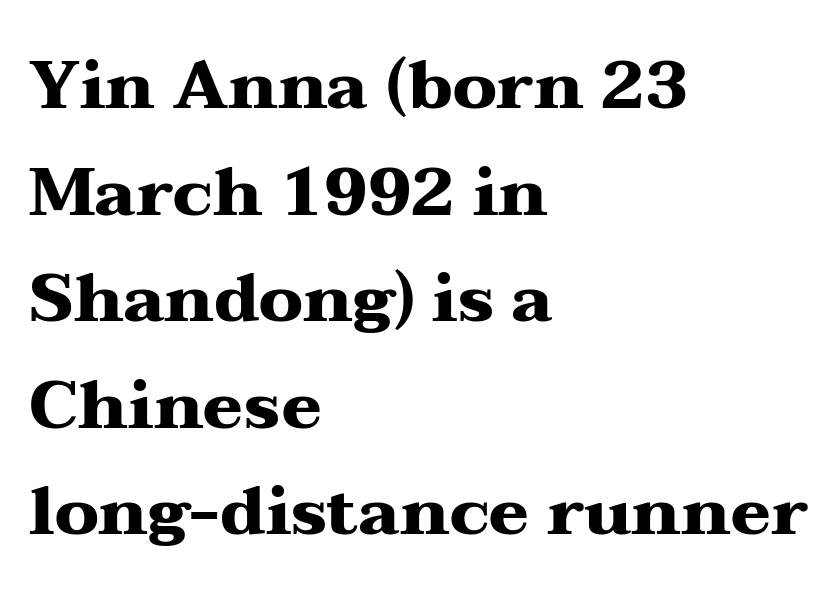
As a designer I'd log this as weight 700, bold. Tall strokes in this sample are plumb rather than angled. Tracking here is standard; glyphs follow each other at the usual distance. These lines are set flush left with a ragged right edge. Rule under the text: the space is simply empty.
